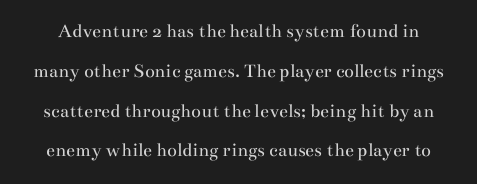
This is the regular roman posture of the typeface. Check the space under the baseline: it is left empty. Characters follow at the spacing the type designer built in. Successive baselines arrive slowly, with a big drop between each.
